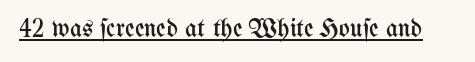
Q: Is the text bold? A: No.
Q: Is the text italic (slanted)? A: No, it is upright.
Q: Is the text underlined? A: Yes.
Q: Is the spacing between letters normal or unusually wide? A: Normal.
